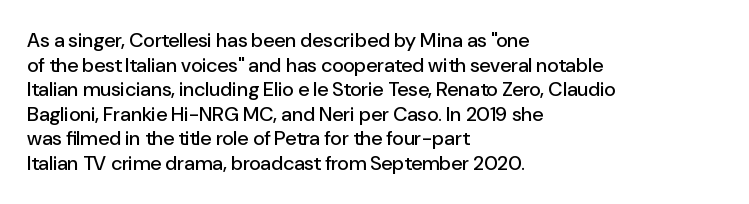
The image shows 20 px text type, upright; set left-aligned, line spacing 1.23x, normal letter spacing, not underlined.
